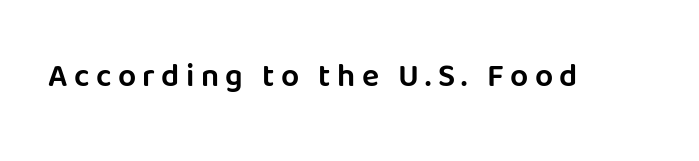
Q: Is the text italic (slanted)? A: No, it is upright.
Q: Is the typeface a serif or a sans-serif typeface? A: Sans-serif.
Q: Is the text underlined? A: No.
Q: Is the spacing between letters normal or unusually wide? A: Unusually wide.
Q: Width (condensed, normal, or wide)? A: Normal.
Q: Stroke contrast? A: Low.
Q: x-height? A: Large.
Q: Monospaced? A: No.
